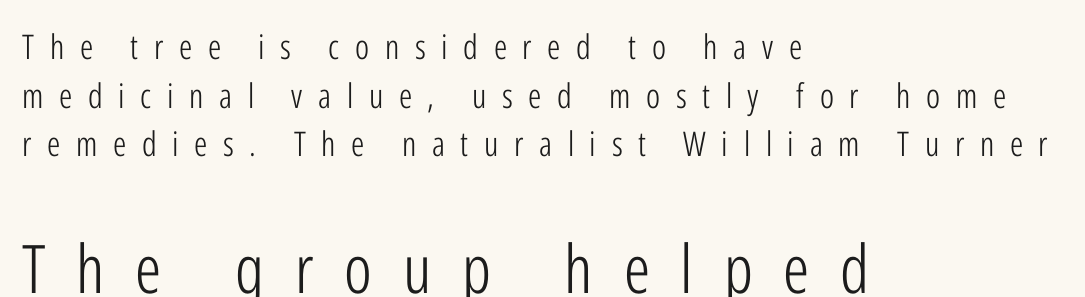
Q: Is the text bold? A: No.
Q: Is the text italic (slanted)? A: No, it is upright.
Q: Is the typeface a serif or a sans-serif typeface? A: Sans-serif.
Q: Is the text underlined? A: No.
Q: How is the paragraph aligned? A: Left-aligned.
Q: Is the spacing between letters normal or unusually wide? A: Unusually wide.
Q: Is the spacing between lines tight, normal or loose? A: Normal.
Q: Which block of text is set in a larger size, the first (top) or the second (bottom)? A: The second (bottom) one.
Q: Width (condensed, normal, or wide)? A: Condensed.
Q: Stroke contrast? A: Low.
Q: x-height? A: Medium.
Q: Monospaced? A: No.
